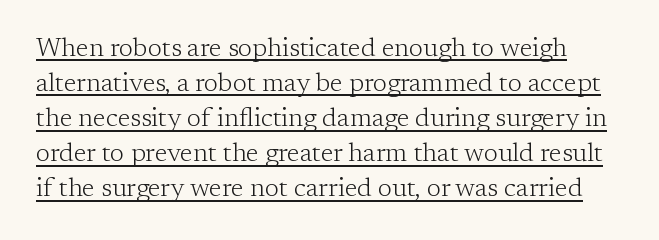
{"italic": "no", "bold": "no", "underline": "yes", "line_spacing": "normal", "line_spacing_ratio": 1.35, "letter_spacing": "normal", "letter_spacing_em": 0.0, "glyph_px": 26}
